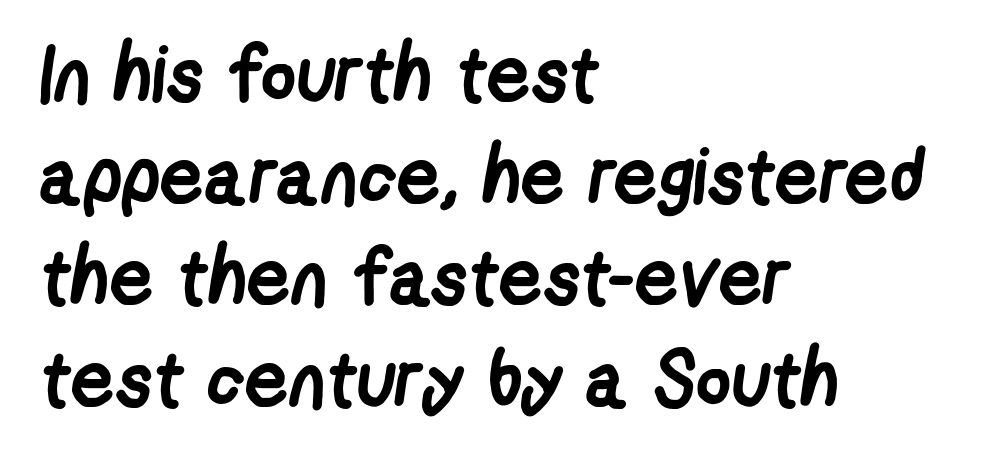
{"serif": "no", "bold": "yes", "weight": "semibold", "width": "condensed", "stroke_contrast": "low", "x_height": "medium", "monospaced": "no", "underline": "no", "align": "left", "line_spacing": "normal", "line_spacing_ratio": 1.32, "letter_spacing": "normal", "letter_spacing_em": 0.0, "glyph_px": 77}
